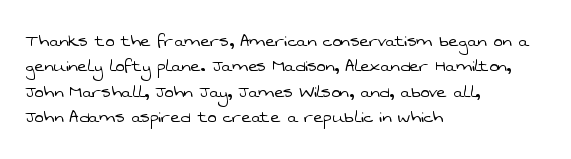
The image shows 21 px text type; set left-aligned, line spacing 1.21x, normal letter spacing, not underlined.
